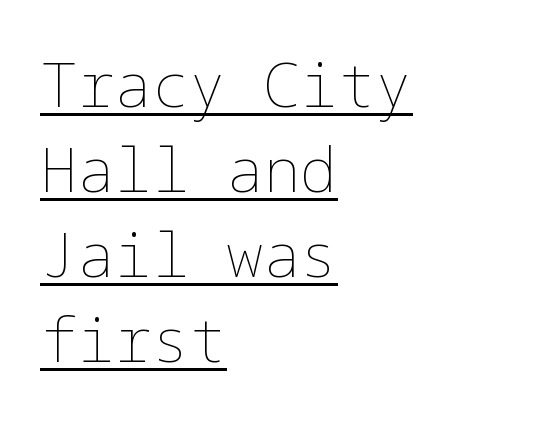
{"italic": "no", "bold": "no", "weight": "thin", "width": "normal", "stroke_contrast": "low", "x_height": "medium", "underline": "yes", "align": "left", "line_spacing": "normal", "line_spacing_ratio": 1.37, "letter_spacing": "normal", "letter_spacing_em": 0.0, "glyph_px": 62}
